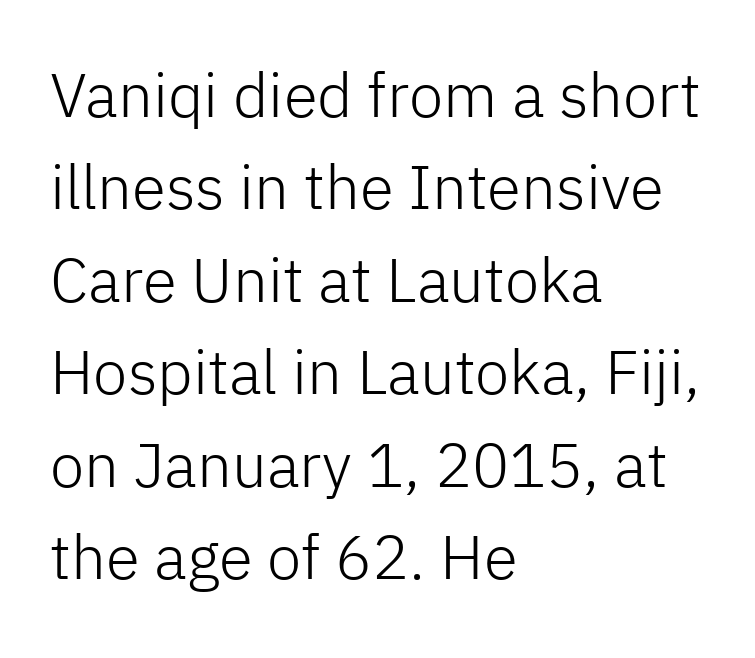
Q: Is the text bold? A: No.
Q: Is the text italic (slanted)? A: No, it is upright.
Q: Is the typeface a serif or a sans-serif typeface? A: Sans-serif.
Q: Is the text underlined? A: No.
Q: How is the paragraph aligned? A: Left-aligned.
Q: Is the spacing between letters normal or unusually wide? A: Normal.
Q: Is the spacing between lines tight, normal or loose? A: Normal.
Q: Width (condensed, normal, or wide)? A: Normal.
Q: Stroke contrast? A: Low.
Q: x-height? A: Medium.
Q: Monospaced? A: No.
